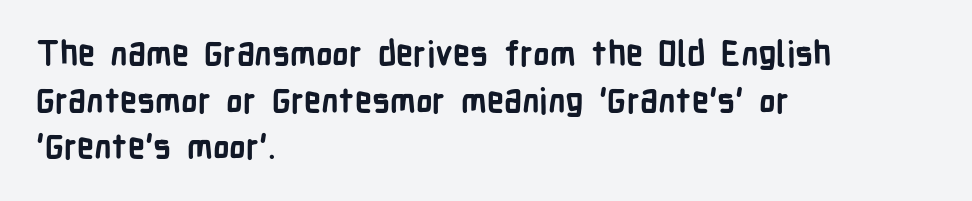
The face used here is proportionally spaced, like ordinary book or web type. Spacing between characters is what you'd get straight out of the box. Is this a sans? Yes — the strokes have no serifs. How heavy is the stroke? Heavy — this is a bold. The lines sit at an ordinary, default distance from one another. Decoration check: the copy has no underline.
